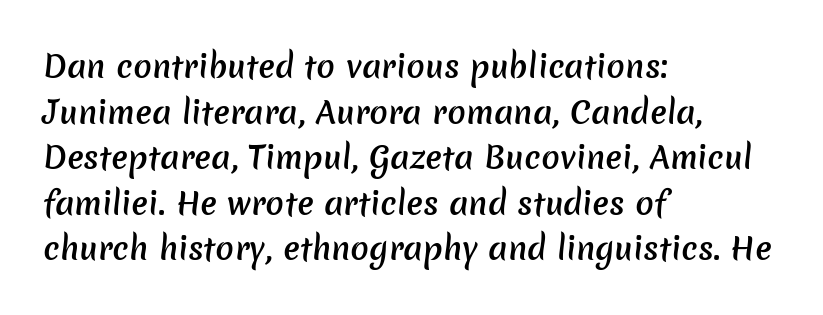
{"serif": "no", "bold": "semi", "weight": "semibold", "width": "normal", "stroke_contrast": "low", "x_height": "medium", "monospaced": "no", "underline": "no", "align": "left", "line_spacing": "normal", "line_spacing_ratio": 1.47, "letter_spacing": "normal", "letter_spacing_em": 0.0, "glyph_px": 31}
